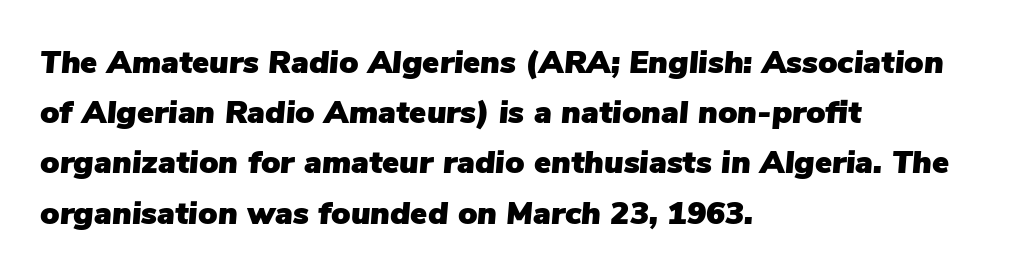
Default kerning and tracking; the words read as compact shapes. Visually the block forms a straight wall on the left and a jagged coastline on the right. The face used here is proportionally spaced, like ordinary book or web type. Regarding leading, the lines here are spaced in the standard way. Bare-footed words on every line. If you drew a line through each stem, it would be angled.
